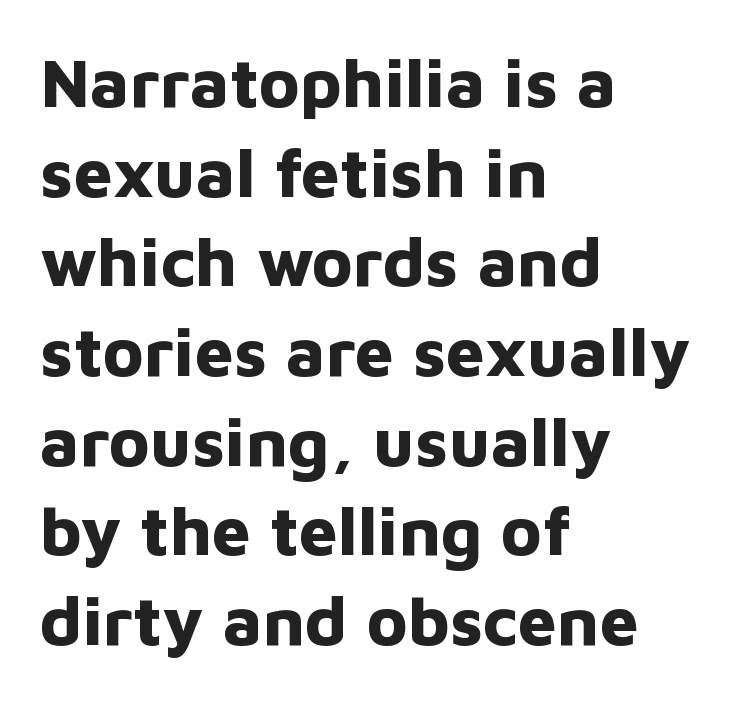
{"serif": "no", "italic": "no", "bold": "yes", "weight": "bold", "width": "normal", "stroke_contrast": "low", "x_height": "medium", "monospaced": "no", "underline": "no", "align": "left", "line_spacing": "normal", "line_spacing_ratio": 1.3, "letter_spacing": "normal", "letter_spacing_em": 0.0, "glyph_px": 69}
